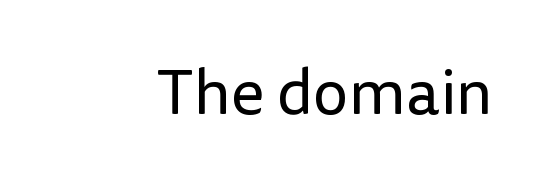
Q: Is the text bold? A: No.
Q: Is the text italic (slanted)? A: No, it is upright.
Q: Is the typeface a serif or a sans-serif typeface? A: Sans-serif.
Q: Is the text underlined? A: No.
Q: Is the spacing between letters normal or unusually wide? A: Normal.
Q: Width (condensed, normal, or wide)? A: Normal.
Q: Stroke contrast? A: Low.
Q: x-height? A: Medium.
Q: Monospaced? A: No.
